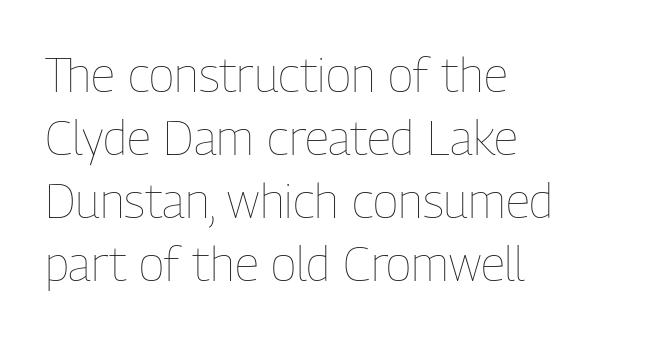
{"italic": "no", "bold": "no", "weight": "thin", "width": "condensed", "stroke_contrast": "low", "x_height": "medium", "monospaced": "no", "underline": "no", "align": "left", "line_spacing": "normal", "line_spacing_ratio": 1.31, "letter_spacing": "normal", "letter_spacing_em": 0.0, "glyph_px": 48}
